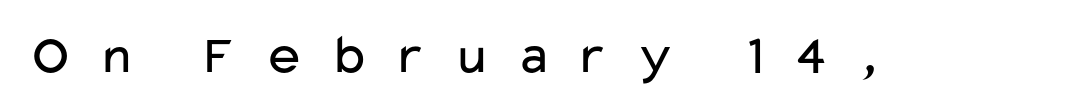
The image shows 56 px regular-weight, wide sans-serif type, upright; set unusually wide letter spacing (+0.43 em), not underlined; low stroke contrast and a medium x-height.
